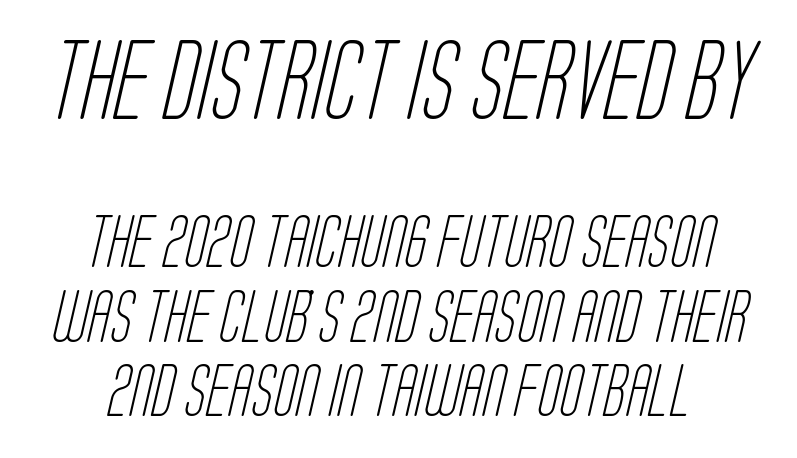
A typesetter would call this leading conventional body-copy spacing. The cut favours lightness, reaching ordinary text weight at its darkest. Descenders are the only things crossing below the line. Looks like regular typesetting: each glyph gets only the width it needs.
